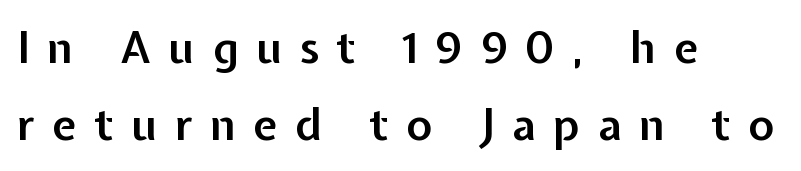
{"serif": "no", "italic": "no", "bold": "semi", "weight": "semibold", "width": "normal", "stroke_contrast": "low", "x_height": "medium", "monospaced": "no", "underline": "no", "align": "left", "line_spacing_ratio": 1.75, "letter_spacing": "wide", "letter_spacing_em": 0.4, "glyph_px": 44}
